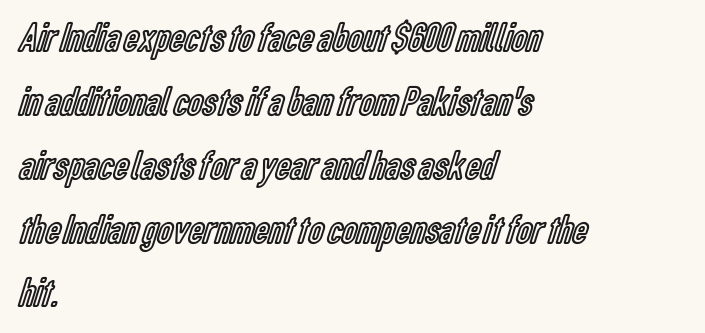
The image shows 42 px condensed type; set left-aligned, normal line spacing (1.52x), normal letter spacing, not underlined; a medium x-height.
